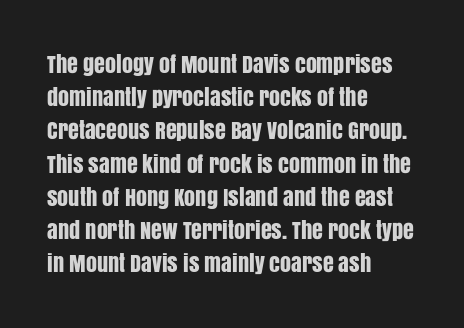
Q: Is the text italic (slanted)? A: No, it is upright.
Q: Is the text underlined? A: No.
Q: How is the paragraph aligned? A: Left-aligned.
Q: Is the spacing between letters normal or unusually wide? A: Normal.
Q: Is the spacing between lines tight, normal or loose? A: Normal.
